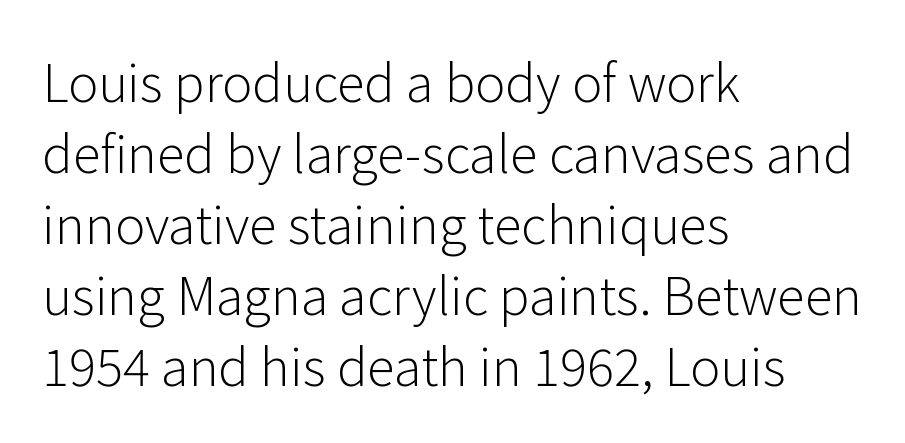
{"serif": "no", "italic": "no", "bold": "no", "weight": "light", "width": "normal", "stroke_contrast": "low", "x_height": "medium", "monospaced": "no", "underline": "no", "align": "left", "line_spacing": "normal", "line_spacing_ratio": 1.39, "letter_spacing": "normal", "letter_spacing_em": 0.0, "glyph_px": 51}
